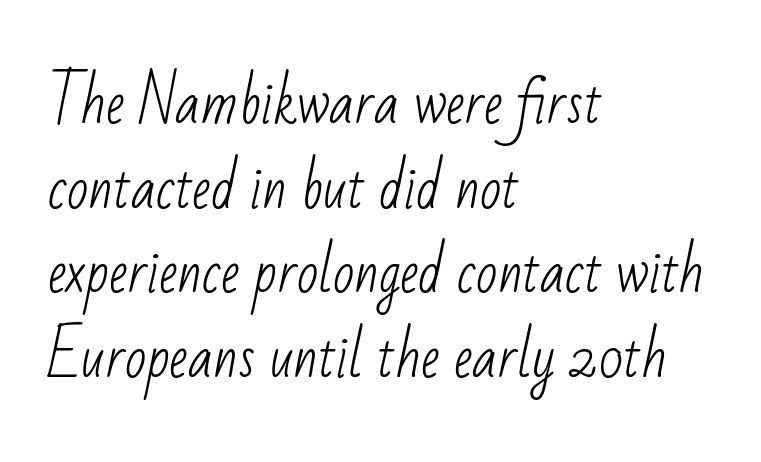
The image shows 56 px light, condensed sans-serif type; set left-aligned, normal line spacing (1.51x), normal letter spacing, not underlined; low stroke contrast and a small x-height.
